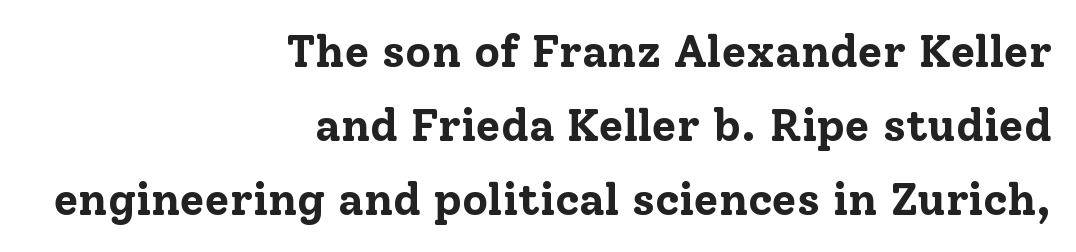
Q: Is the text bold? A: Yes.
Q: Is the text italic (slanted)? A: No, it is upright.
Q: Is the typeface a serif or a sans-serif typeface? A: Serif.
Q: Is the text underlined? A: No.
Q: How is the paragraph aligned? A: Right-aligned.
Q: Is the spacing between letters normal or unusually wide? A: Normal.
Q: Is the spacing between lines tight, normal or loose? A: Normal.
Q: Width (condensed, normal, or wide)? A: Normal.
Q: Stroke contrast? A: Low.
Q: x-height? A: Medium.
Q: Monospaced? A: No.
